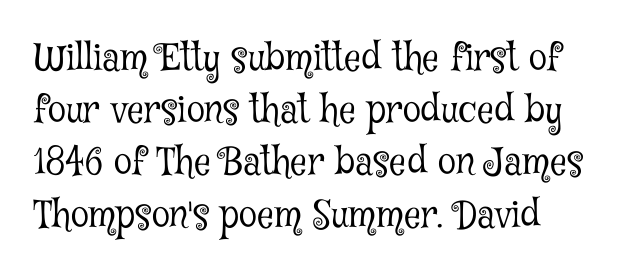
Q: Is the text bold? A: No.
Q: Is the text italic (slanted)? A: No, it is upright.
Q: Is the typeface a serif or a sans-serif typeface? A: Serif.
Q: Is the text underlined? A: No.
Q: How is the paragraph aligned? A: Left-aligned.
Q: Is the spacing between letters normal or unusually wide? A: Normal.
Q: Is the spacing between lines tight, normal or loose? A: Normal.
Q: Width (condensed, normal, or wide)? A: Condensed.
Q: Stroke contrast? A: Low.
Q: x-height? A: Medium.
Q: Monospaced? A: No.
